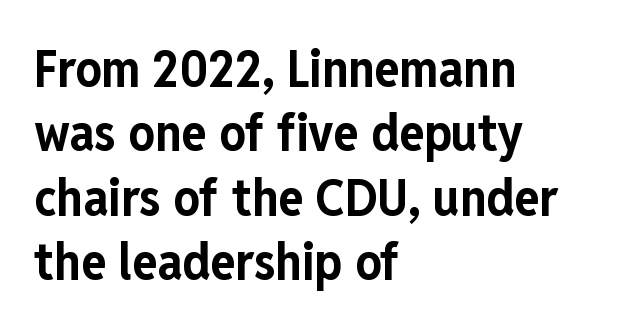
The image shows 52 px bold, condensed sans-serif type, upright; set left-aligned, line spacing 1.24x, normal letter spacing, not underlined; low stroke contrast and a medium x-height.
